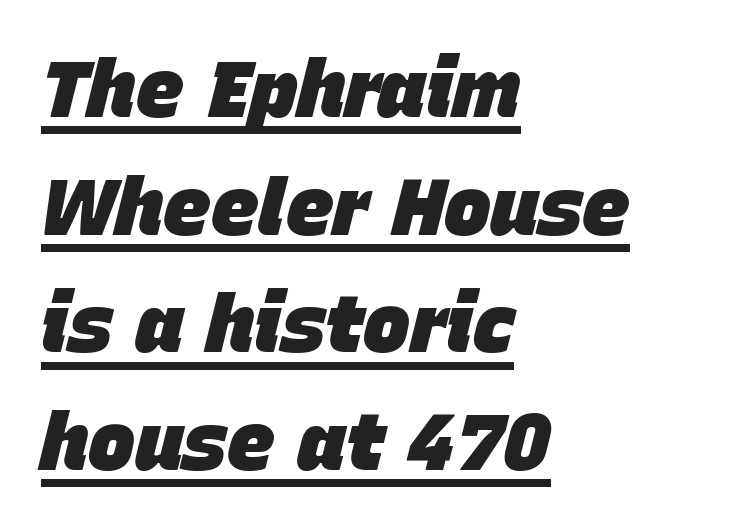
The image shows 79 px heavy type, italic (leaning right); set left-aligned, normal line spacing (1.49x), normal letter spacing, underlined; low stroke contrast and a large x-height.
